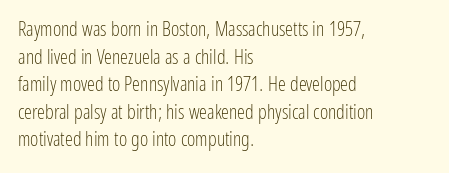
This rendering leaves character spacing at its baseline value. These lines stack with their left ends in a neat column. Reading down the column, the eye jumps a familiar distance to each next line. Stroke mass is kept to a normal reading level or below. Unlike italic type, these characters show no tilt at all. No word sits above an underline.
